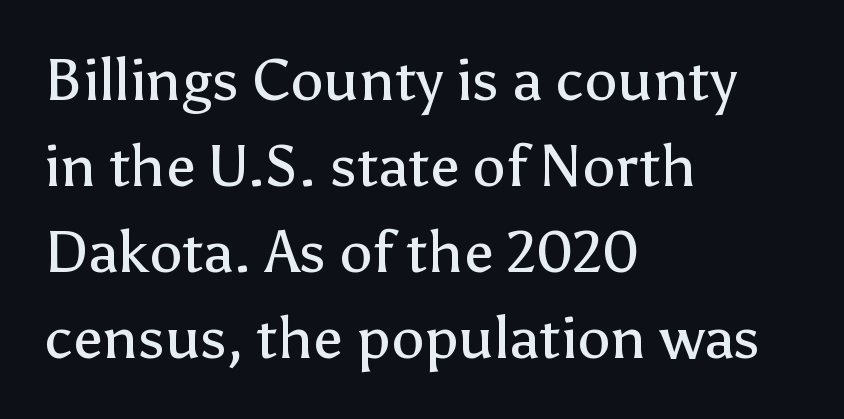
Q: Is the text bold? A: No.
Q: Is the text italic (slanted)? A: No, it is upright.
Q: Is the typeface a serif or a sans-serif typeface? A: Sans-serif.
Q: Is the text underlined? A: No.
Q: How is the paragraph aligned? A: Left-aligned.
Q: Is the spacing between letters normal or unusually wide? A: Normal.
Q: Is the spacing between lines tight, normal or loose? A: Normal.
Q: Width (condensed, normal, or wide)? A: Normal.
Q: Stroke contrast? A: Low.
Q: x-height? A: Medium.
Q: Monospaced? A: No.
